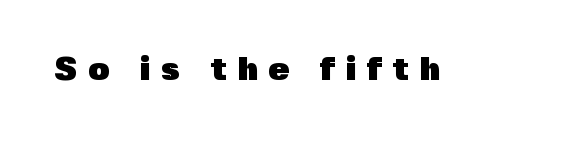
{"serif": "no", "italic": "no", "bold": "yes", "weight": "heavy", "width": "normal", "x_height": "medium", "monospaced": "no", "underline": "no", "letter_spacing": "wide", "letter_spacing_em": 0.29, "glyph_px": 34}
